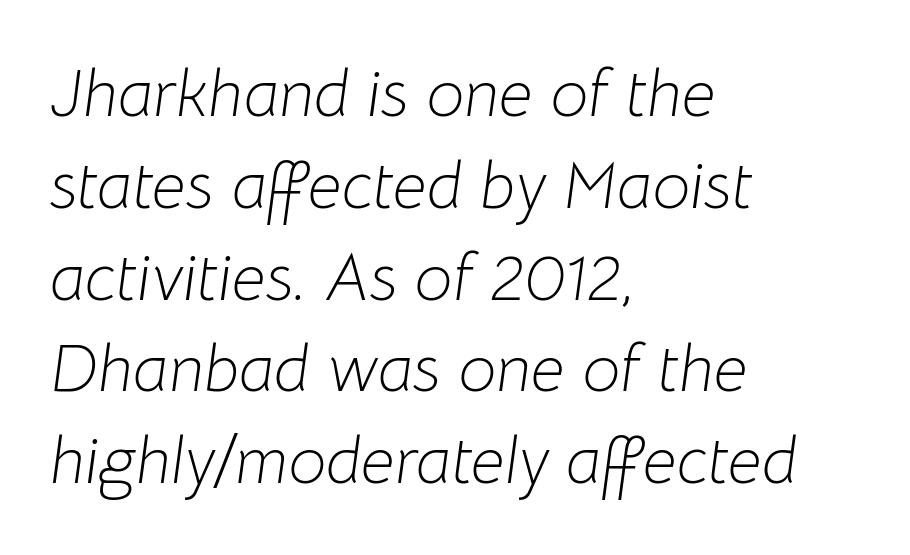
Q: Is the text bold? A: No.
Q: Is the text italic (slanted)? A: Yes, it leans right by about 8 degrees.
Q: Is the text underlined? A: No.
Q: How is the paragraph aligned? A: Left-aligned.
Q: Is the spacing between letters normal or unusually wide? A: Normal.
Q: Is the spacing between lines tight, normal or loose? A: Normal.
Q: Width (condensed, normal, or wide)? A: Normal.
Q: Stroke contrast? A: Low.
Q: x-height? A: Medium.
Q: Monospaced? A: No.
